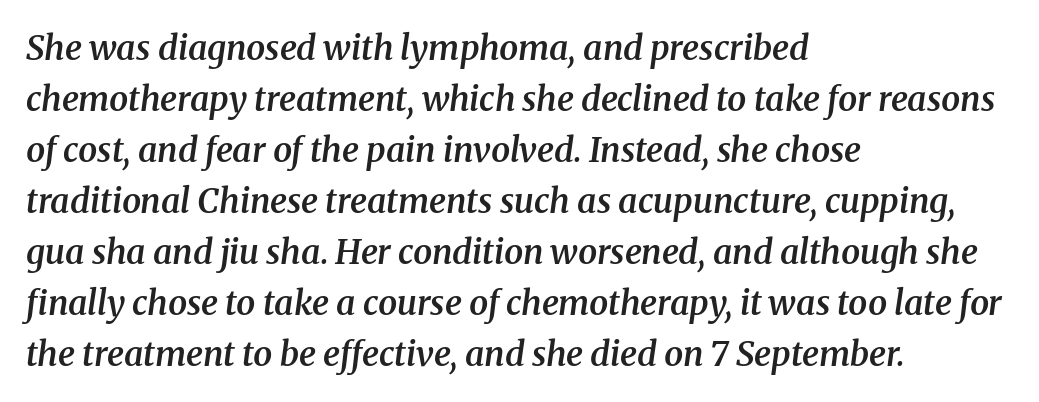
Line beginnings align vertically; line endings do not. The axis of the letterforms is tilted away from vertical. Each letter keeps its own natural width here, so spacing adapts to shape. Moderately thickened strokes mark this as semibold type. Line spacing here is normal. These lines are composed in type with serifs.
